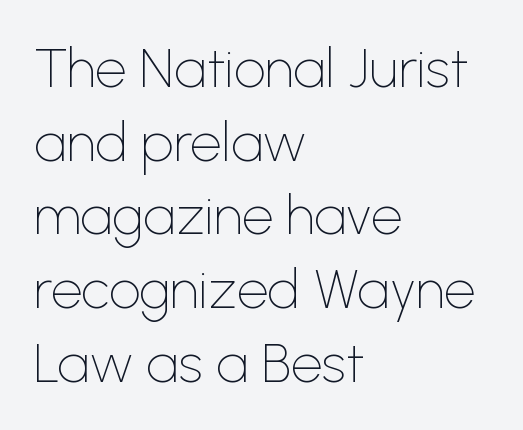
The image shows 55 px thin sans-serif type, upright; set left-aligned, normal line spacing (1.34x), normal letter spacing, not underlined; low stroke contrast and a medium x-height.
